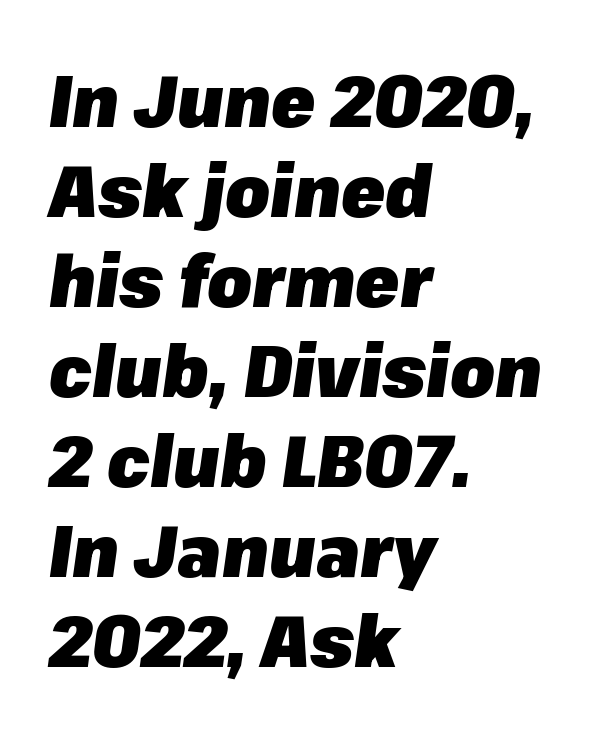
{"italic": "yes", "lean": "right", "slant_degrees": 8, "bold": "yes", "weight": "heavy", "width": "normal", "stroke_contrast": "low", "x_height": "medium", "monospaced": "no", "underline": "no", "align": "left", "line_spacing": "normal", "line_spacing_ratio": 1.25, "letter_spacing": "normal", "letter_spacing_em": 0.0, "glyph_px": 72}
